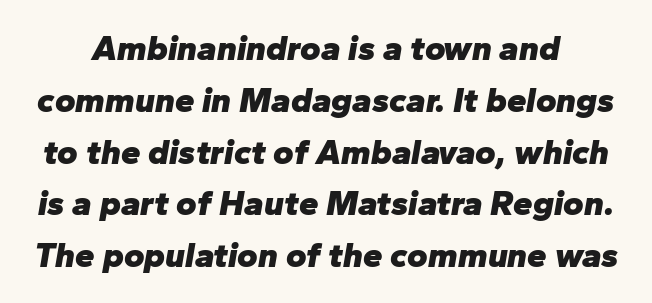
Q: Is the text bold? A: Yes.
Q: Is the text italic (slanted)? A: Yes, it leans right by about 10 degrees.
Q: Is the text underlined? A: No.
Q: Is the spacing between letters normal or unusually wide? A: Normal.
Q: Is the spacing between lines tight, normal or loose? A: Normal.
Q: Width (condensed, normal, or wide)? A: Normal.
Q: Stroke contrast? A: Low.
Q: x-height? A: Medium.
Q: Monospaced? A: No.
